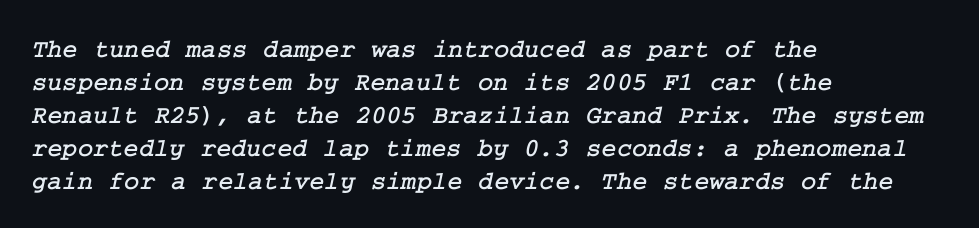
{"underline": "no", "align": "left", "line_spacing": "normal", "line_spacing_ratio": 1.27, "letter_spacing": "normal", "letter_spacing_em": 0.0, "glyph_px": 26}
